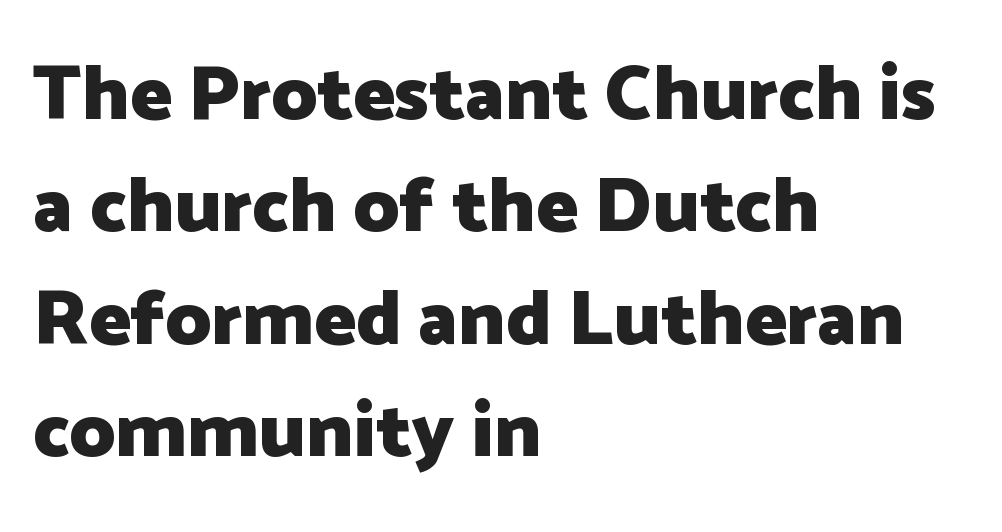
{"serif": "no", "italic": "no", "bold": "yes", "weight": "heavy", "width": "normal", "stroke_contrast": "low", "x_height": "medium", "monospaced": "no", "underline": "no", "align": "left", "line_spacing": "normal", "line_spacing_ratio": 1.44, "letter_spacing": "normal", "letter_spacing_em": 0.0, "glyph_px": 78}
